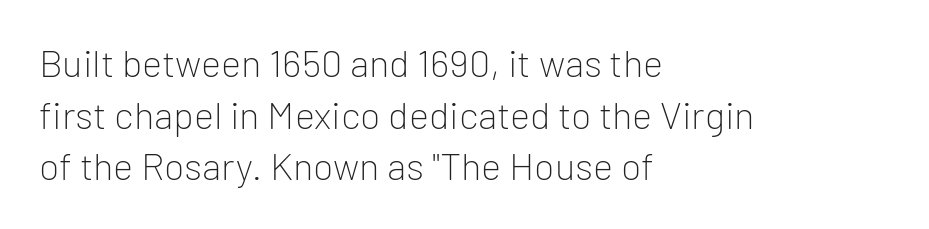
Q: Is the text bold? A: No.
Q: Is the text italic (slanted)? A: No, it is upright.
Q: Is the typeface a serif or a sans-serif typeface? A: Sans-serif.
Q: Is the text underlined? A: No.
Q: How is the paragraph aligned? A: Left-aligned.
Q: Is the spacing between letters normal or unusually wide? A: Normal.
Q: Is the spacing between lines tight, normal or loose? A: Normal.
Q: Width (condensed, normal, or wide)? A: Normal.
Q: Stroke contrast? A: Low.
Q: x-height? A: Medium.
Q: Monospaced? A: No.
